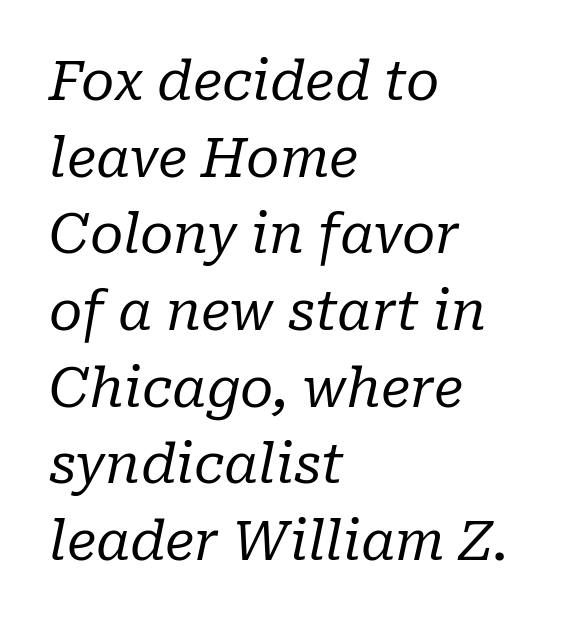
{"serif": "yes", "italic": "yes", "lean": "right", "slant_degrees": 10, "bold": "no", "weight": "regular", "width": "normal", "stroke_contrast": "low", "x_height": "medium", "monospaced": "no", "underline": "no", "align": "left", "line_spacing": "normal", "line_spacing_ratio": 1.42, "letter_spacing": "normal", "letter_spacing_em": 0.0, "glyph_px": 54}
